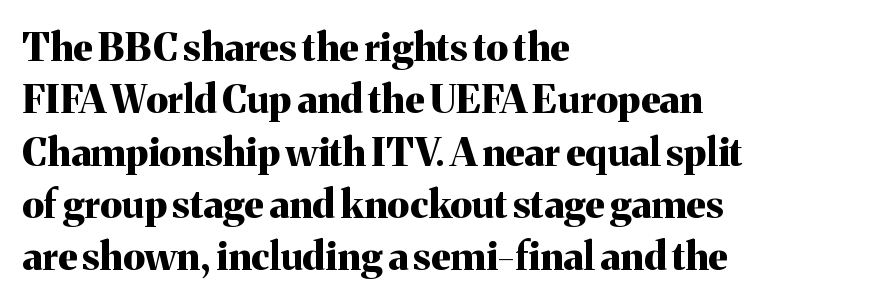
The image shows 39 px bold serif type, upright; set left-aligned, normal line spacing (1.34x), normal letter spacing, not underlined; medium stroke contrast and a medium x-height.
